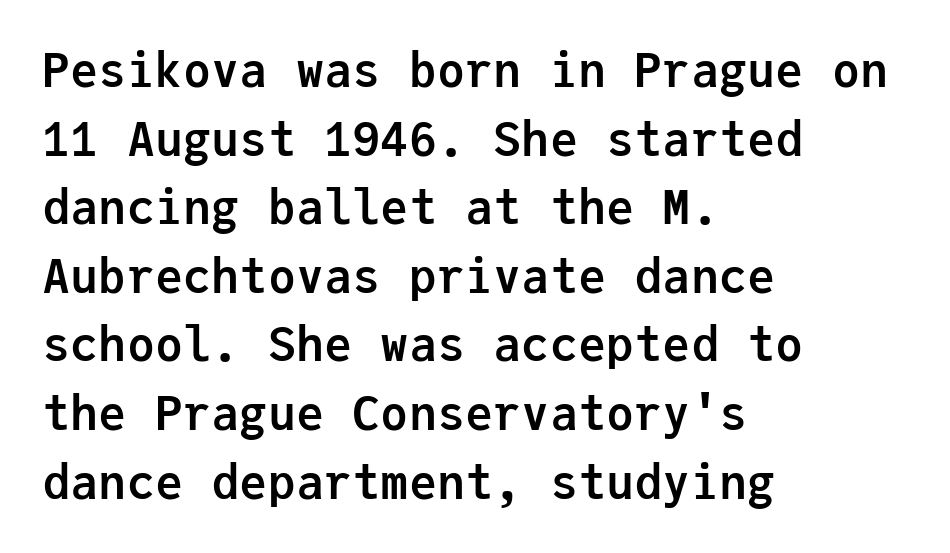
Q: Is the text bold? A: Yes.
Q: Is the text italic (slanted)? A: No, it is upright.
Q: Is the typeface a serif or a sans-serif typeface? A: Sans-serif.
Q: Is the text underlined? A: No.
Q: How is the paragraph aligned? A: Left-aligned.
Q: Is the spacing between letters normal or unusually wide? A: Normal.
Q: Is the spacing between lines tight, normal or loose? A: Normal.
Q: Width (condensed, normal, or wide)? A: Normal.
Q: Stroke contrast? A: Low.
Q: x-height? A: Medium.
Q: Monospaced? A: Yes.
